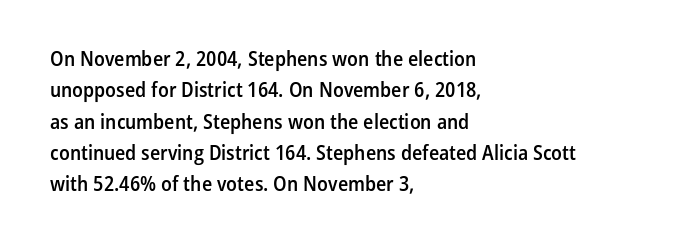
Emphasis by weight is partial: semibold. A typesetter would call this leading conventional body-copy spacing. The rendering keeps characters at their native spacing. This is roman type, the default non-slanted kind. Compared with a centered layout, this one pins lines to the left instead.
